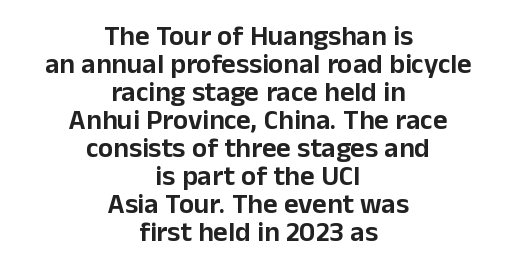
The image shows 28 px sans-serif type, upright; set centered, tight line spacing (1.0x), normal letter spacing, not underlined; low stroke contrast and a medium x-height.
